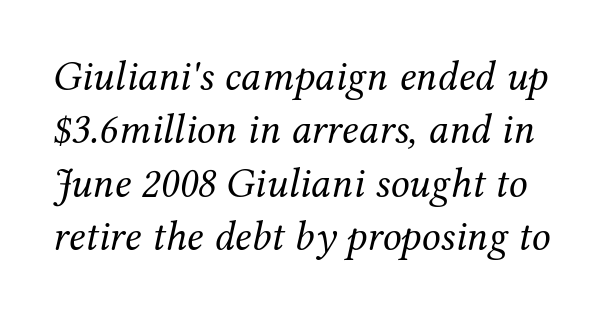
Honestly, there is no underline to notice here at all. Character widths vary here, with narrow letters taking less room than wide ones. Standard letterfit; no display-style spreading of the glyphs. The typography opts for an oblique posture over an upright one.
